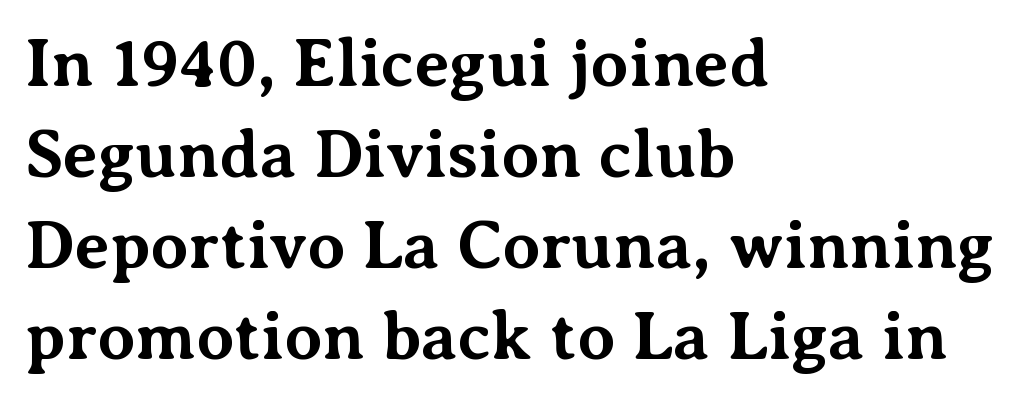
Typographically, this falls in the serif category. Does extra space separate the letters? No, they use regular spacing. This sample uses an upright cut, with every glyph sitting square on the baseline. This sample has the flowing, uneven cadence of proportional lettering.
